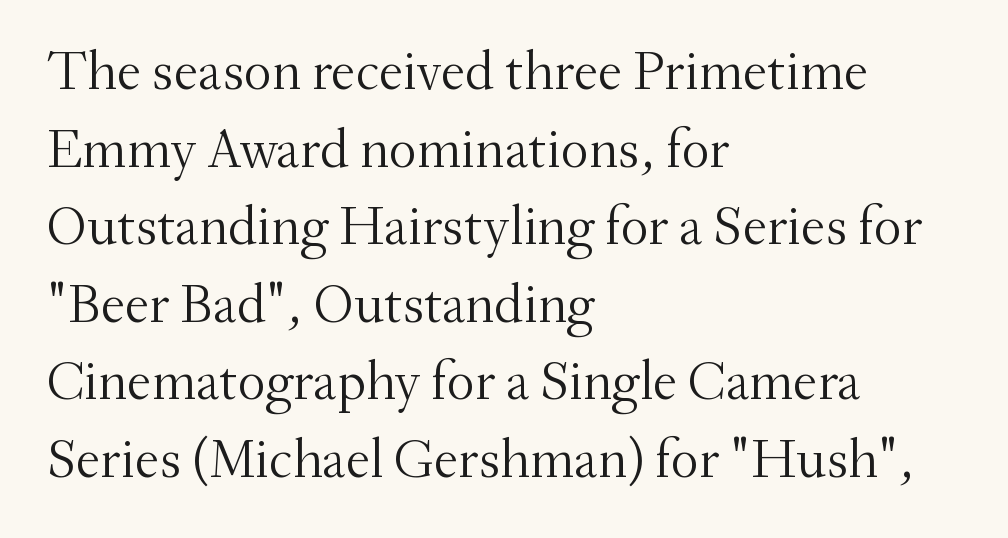
{"serif": "yes", "italic": "no", "bold": "no", "weight": "light", "width": "normal", "stroke_contrast": "medium", "x_height": "small", "monospaced": "no", "underline": "no", "align": "left", "line_spacing": "normal", "line_spacing_ratio": 1.41, "letter_spacing": "normal", "letter_spacing_em": 0.0, "glyph_px": 55}
